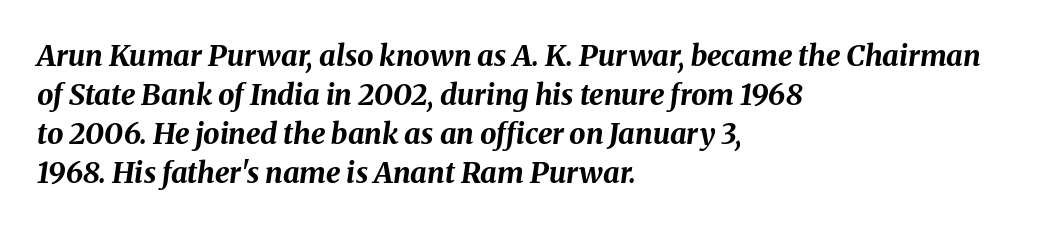
Q: Is the text bold? A: Yes.
Q: Is the text italic (slanted)? A: Yes, it leans right by about 8 degrees.
Q: Is the text underlined? A: No.
Q: How is the paragraph aligned? A: Left-aligned.
Q: Is the spacing between letters normal or unusually wide? A: Normal.
Q: Is the spacing between lines tight, normal or loose? A: Normal.
Q: Width (condensed, normal, or wide)? A: Normal.
Q: Stroke contrast? A: Medium.
Q: x-height? A: Medium.
Q: Monospaced? A: No.
